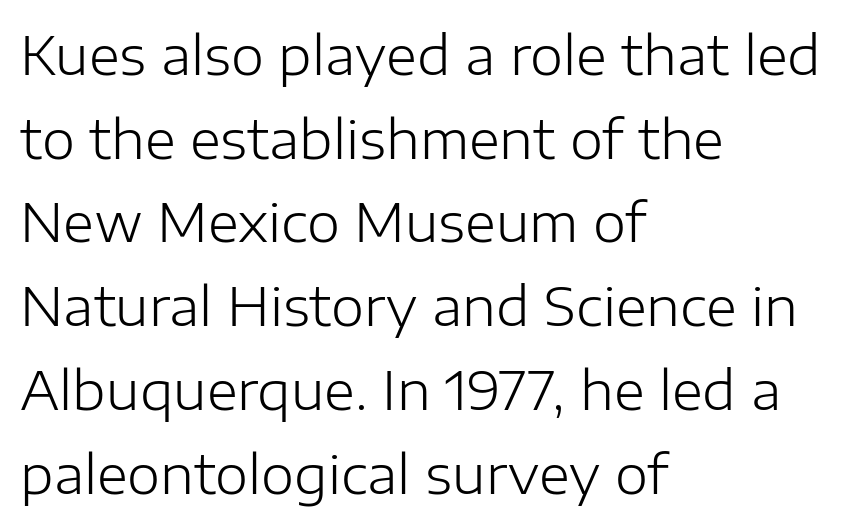
The letterforms sit shoulder to shoulder at normal distance. Each letter keeps its own natural width here, so spacing adapts to shape. The gap between lines stays unmarked. Compared with typical paragraphs, the rows here are spaced about the same. This rendering employs a face without finishing strokes, i.e., a sans-serif.
